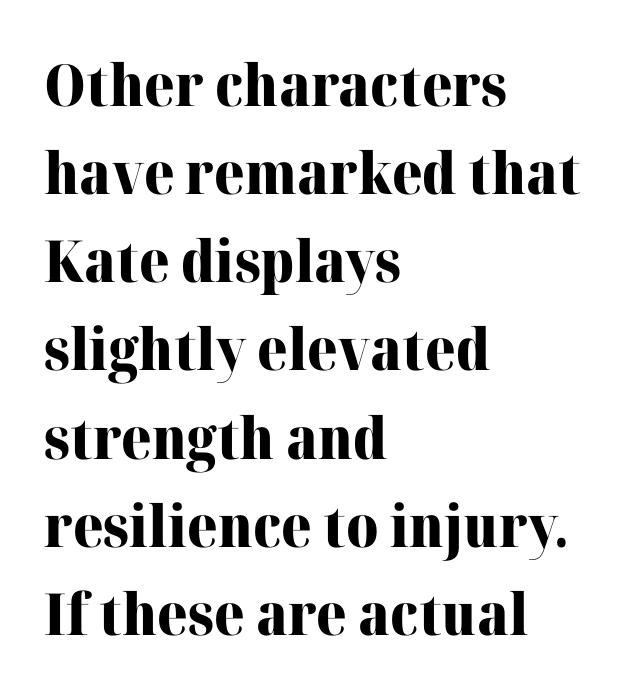
The image shows 58 px heavy serif type, upright; set left-aligned, normal line spacing (1.52x), normal letter spacing, not underlined; high stroke contrast and a medium x-height.
